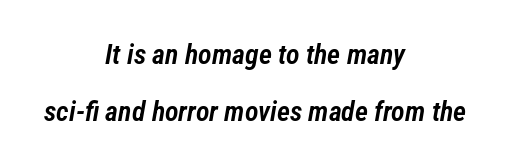
The image shows 28 px semibold, condensed type, italic (leaning right); set centered, loose line spacing (2.02x), normal letter spacing, not underlined; low stroke contrast and a medium x-height.
